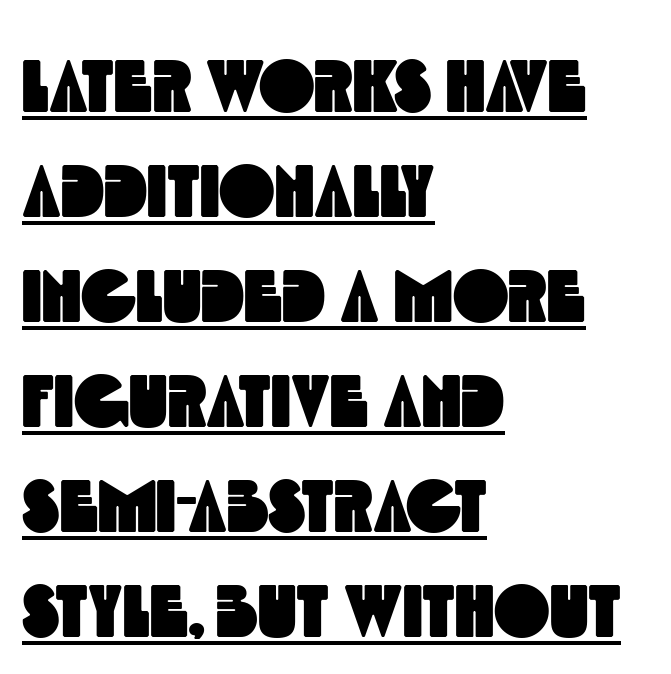
{"serif": "no", "width": "condensed", "x_height": "large", "monospaced": "no", "underline": "yes", "align": "left", "line_spacing": "normal", "line_spacing_ratio": 1.4, "letter_spacing": "normal", "letter_spacing_em": 0.0, "glyph_px": 75}
